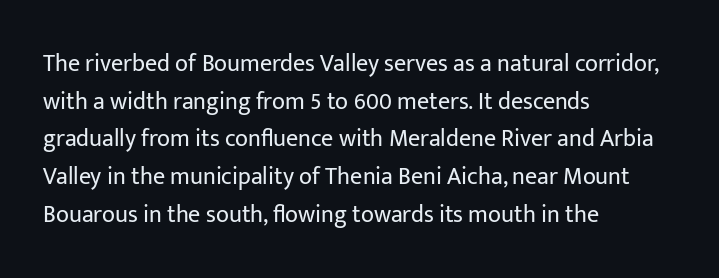
The setting favours the left margin, as ordinary paragraphs usually do. The face looks like a standard text weight, possibly lighter. Each row of text sits above clean, open space. Posture: straight, roman, zero tilt.
